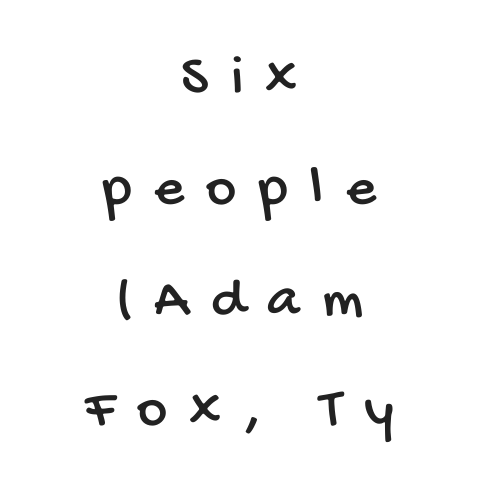
The image shows 58 px condensed sans-serif type; set centered, loose line spacing (1.91x), unusually wide letter spacing (+0.39 em), not underlined; low stroke contrast and a large x-height.
